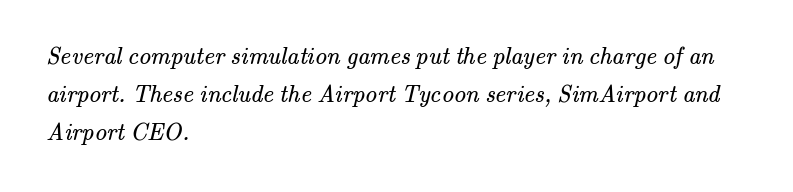
The image shows 24 px text type; set left-aligned, normal line spacing (1.58x), normal letter spacing, not underlined.
